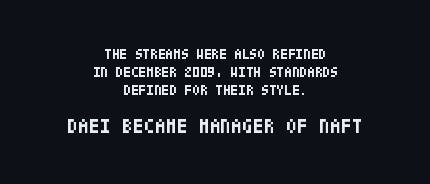
{"italic": "no", "bold": "yes", "underline": "no", "align": "center", "line_spacing": "normal", "line_spacing_ratio": 1.27, "letter_spacing": "normal", "letter_spacing_em": 0.0, "larger_block": "second", "size_ratio": 1.43, "glyph_px": 20}
